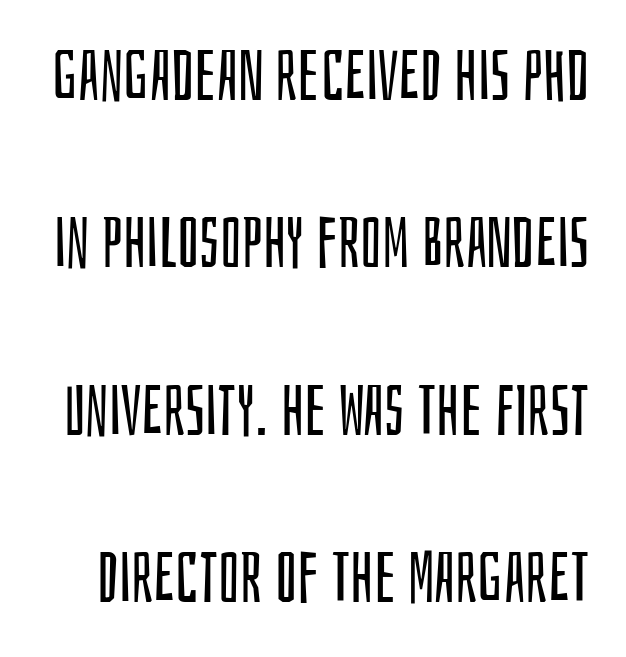
The image shows 70 px regular-weight, condensed sans-serif type, upright; set loose line spacing (2.39x), normal letter spacing, not underlined; low stroke contrast and a large x-height.
